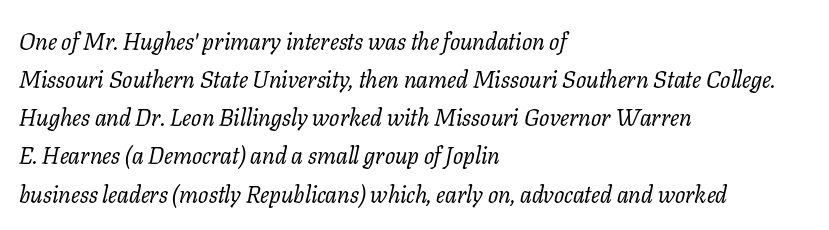
Q: Is the text bold? A: No.
Q: Is the text italic (slanted)? A: Yes, it leans right by about 11 degrees.
Q: Is the text underlined? A: No.
Q: How is the paragraph aligned? A: Left-aligned.
Q: Is the spacing between letters normal or unusually wide? A: Normal.
Q: Is the spacing between lines tight, normal or loose? A: Normal.
